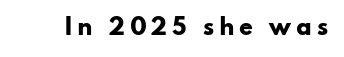
{"italic": "no", "bold": "yes", "underline": "no", "letter_spacing": "wide", "letter_spacing_em": 0.22, "glyph_px": 22}
